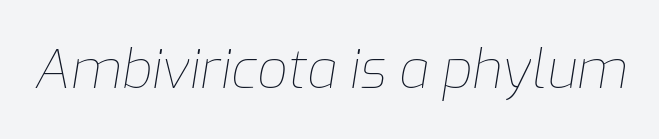
The image shows 54 px thin type, italic (leaning right); set normal letter spacing, not underlined; low stroke contrast and a medium x-height.
